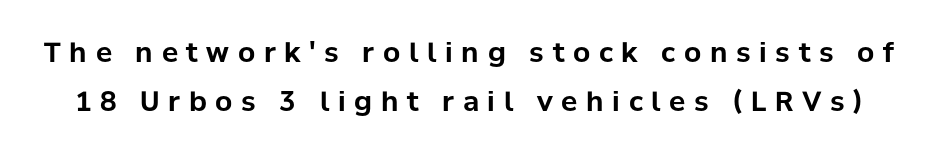
{"italic": "no", "bold": "yes", "underline": "no", "line_spacing_ratio": 1.82, "letter_spacing": "wide", "letter_spacing_em": 0.32, "glyph_px": 27}
